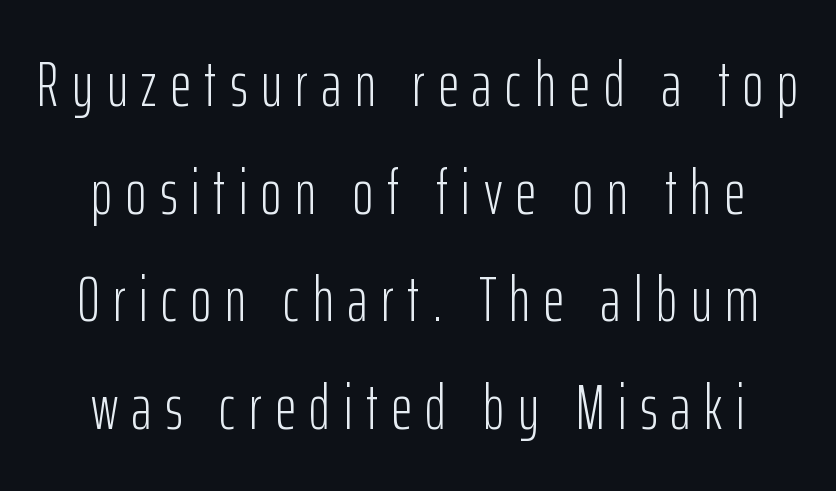
The image shows 64 px light, condensed sans-serif type, upright; set centered, normal line spacing (1.68x), unusually wide letter spacing (+0.21 em), not underlined; low stroke contrast and a medium x-height.
